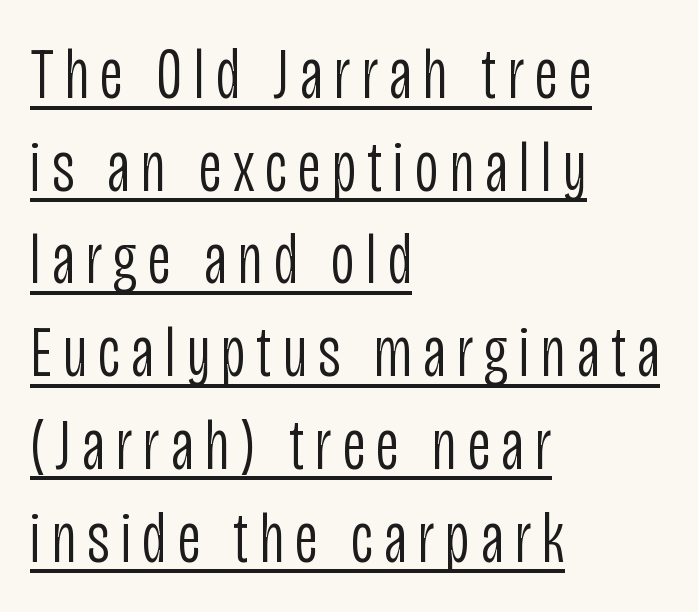
Q: Is the text bold? A: No.
Q: Is the text italic (slanted)? A: No, it is upright.
Q: Is the typeface a serif or a sans-serif typeface? A: Sans-serif.
Q: Is the text underlined? A: Yes.
Q: How is the paragraph aligned? A: Left-aligned.
Q: Is the spacing between lines tight, normal or loose? A: Normal.
Q: Width (condensed, normal, or wide)? A: Condensed.
Q: Stroke contrast? A: Low.
Q: x-height? A: Large.
Q: Monospaced? A: No.
